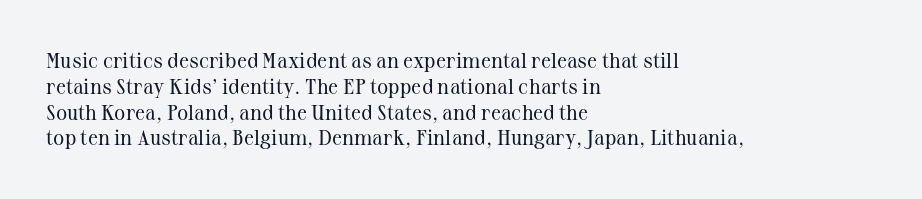
The image shows 21 px text type, upright; set left-aligned, line spacing 1.23x, normal letter spacing, not underlined.
